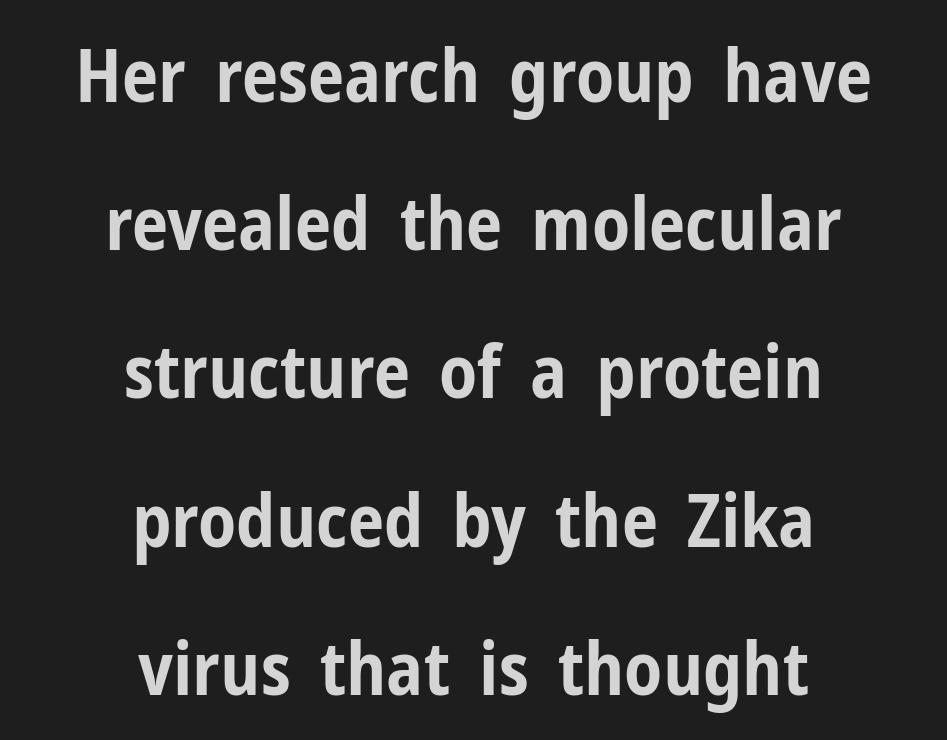
The gap between lines stays unmarked. The strokes are fattened all the way to bold. When letters stand straight like this, we call the style roman or upright. Nothing sits at the stroke ends, so this counts as sans-serif.
